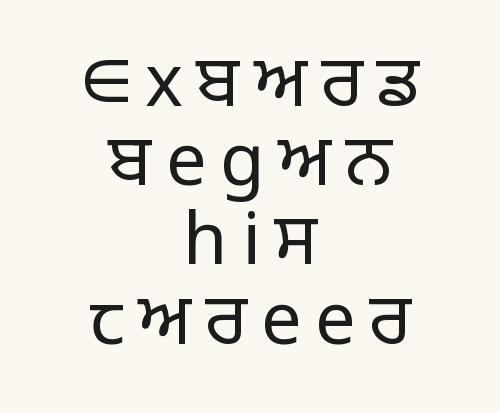
The image shows 72 px light sans-serif type, upright; set centered, tight line spacing (1.1x), not underlined; low stroke contrast and a large x-height.
